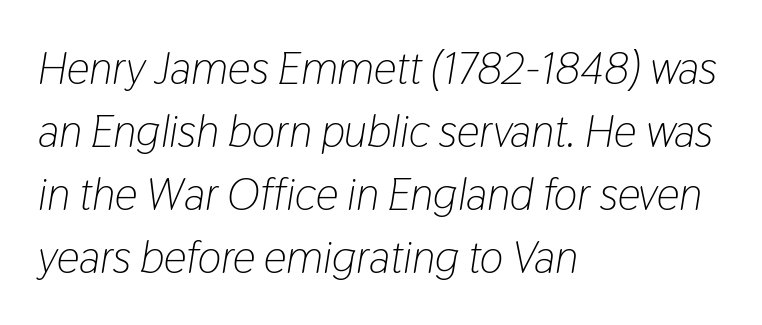
Is the type slanted? Yes — the strokes lean at a clear angle. A typesetter would call this zero additional tracking. Short and long lines alike share a common starting point at left. A typesetter would call this proportional, since set widths differ per character. Evenly set lines give the paragraph a standard silhouette.
